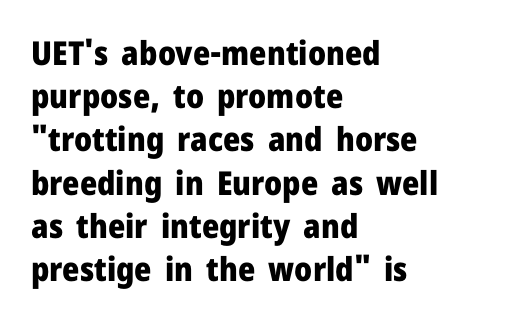
Q: Is the text bold? A: Yes.
Q: Is the text italic (slanted)? A: No, it is upright.
Q: Is the typeface a serif or a sans-serif typeface? A: Sans-serif.
Q: Is the text underlined? A: No.
Q: How is the paragraph aligned? A: Left-aligned.
Q: Is the spacing between letters normal or unusually wide? A: Normal.
Q: Is the spacing between lines tight, normal or loose? A: Normal.
Q: Width (condensed, normal, or wide)? A: Normal.
Q: Stroke contrast? A: Low.
Q: x-height? A: Medium.
Q: Monospaced? A: No.
